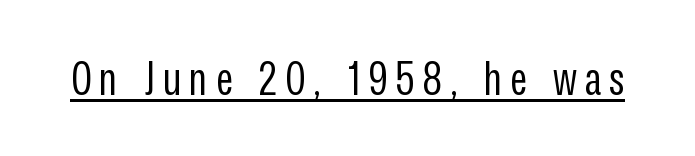
This sample carries an underscore along the baseline area. The font is comparable to plain body text, perhaps lighter. Looks like regular typesetting: each glyph gets only the width it needs. The lettering stays uniformly vertical, giving the passage a roman look. Typographically, this falls in the sans-serif category.
